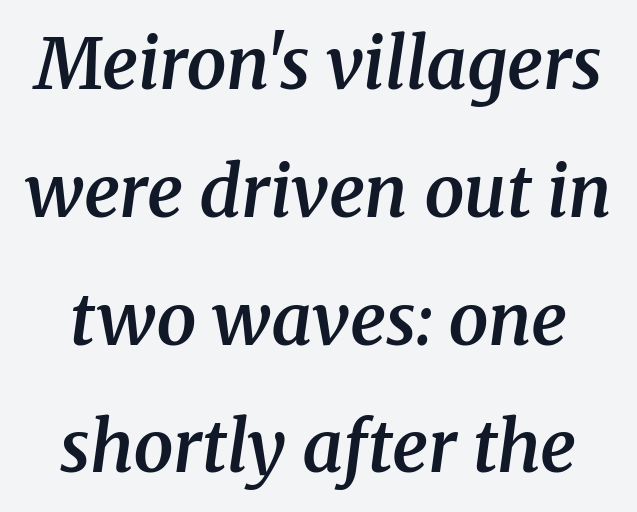
Inter-character spacing is left at the font's built-in metrics. The rendering applies a slant to the glyphs. This rendering features lettering with no underline. Typesetter's note: demi weight, one step under bold.
